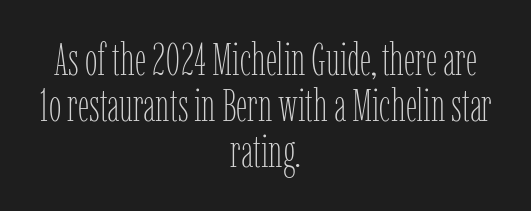
{"italic": "no", "bold": "no", "weight": "thin", "width": "condensed", "stroke_contrast": "low", "x_height": "medium", "monospaced": "no", "underline": "no", "align": "center", "line_spacing": "tight", "line_spacing_ratio": 1.02, "letter_spacing": "normal", "letter_spacing_em": 0.0, "glyph_px": 45}
